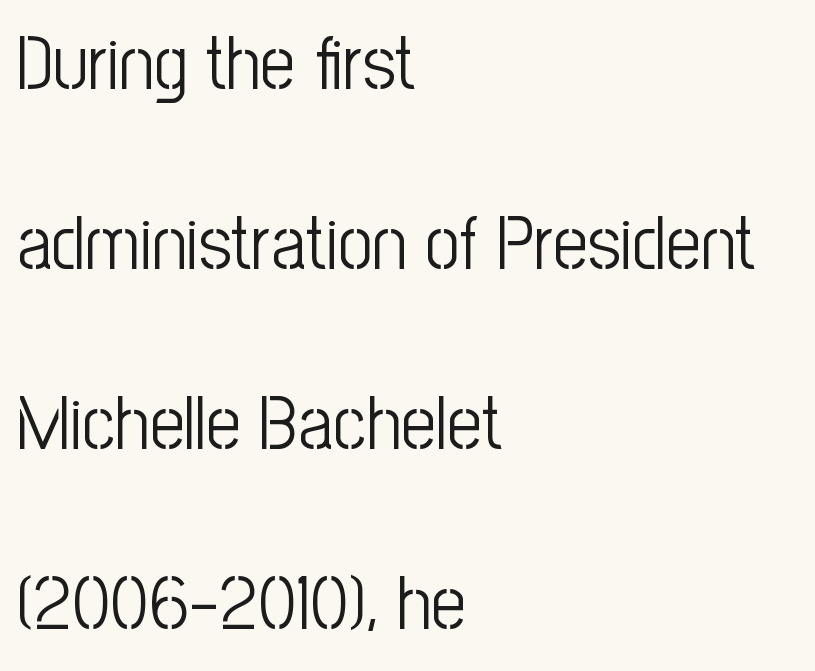
Q: Is the text bold? A: No.
Q: Is the text italic (slanted)? A: No, it is upright.
Q: Is the typeface a serif or a sans-serif typeface? A: Sans-serif.
Q: Is the text underlined? A: No.
Q: How is the paragraph aligned? A: Left-aligned.
Q: Is the spacing between letters normal or unusually wide? A: Normal.
Q: Is the spacing between lines tight, normal or loose? A: Loose.
Q: Width (condensed, normal, or wide)? A: Condensed.
Q: Stroke contrast? A: Low.
Q: x-height? A: Medium.
Q: Monospaced? A: No.
